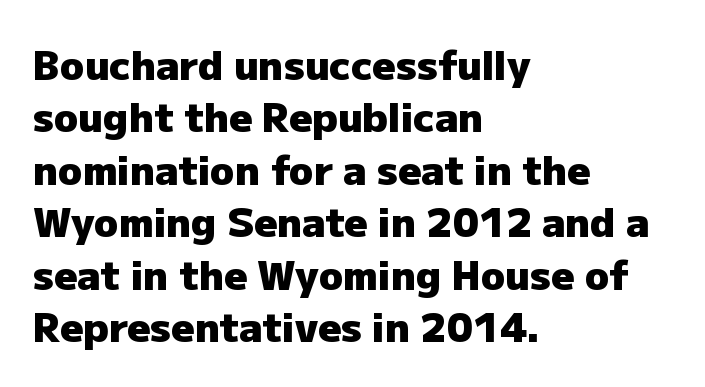
Q: Is the text bold? A: Yes.
Q: Is the text italic (slanted)? A: No, it is upright.
Q: Is the typeface a serif or a sans-serif typeface? A: Sans-serif.
Q: Is the text underlined? A: No.
Q: How is the paragraph aligned? A: Left-aligned.
Q: Is the spacing between letters normal or unusually wide? A: Normal.
Q: Is the spacing between lines tight, normal or loose? A: Normal.
Q: Width (condensed, normal, or wide)? A: Normal.
Q: Stroke contrast? A: Low.
Q: x-height? A: Medium.
Q: Monospaced? A: No.
